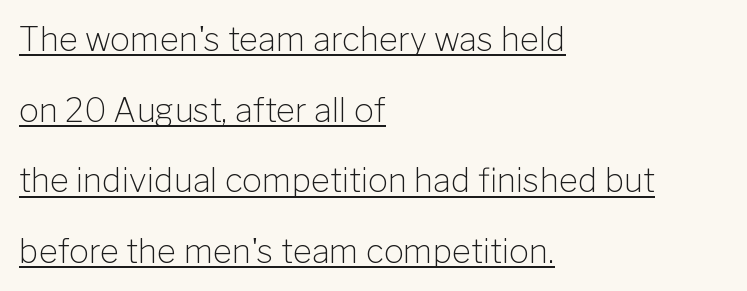
{"serif": "no", "italic": "no", "bold": "no", "weight": "light", "width": "normal", "stroke_contrast": "low", "x_height": "medium", "monospaced": "no", "underline": "yes", "align": "left", "line_spacing": "loose", "line_spacing_ratio": 2.14, "letter_spacing": "normal", "letter_spacing_em": 0.0, "glyph_px": 33}
